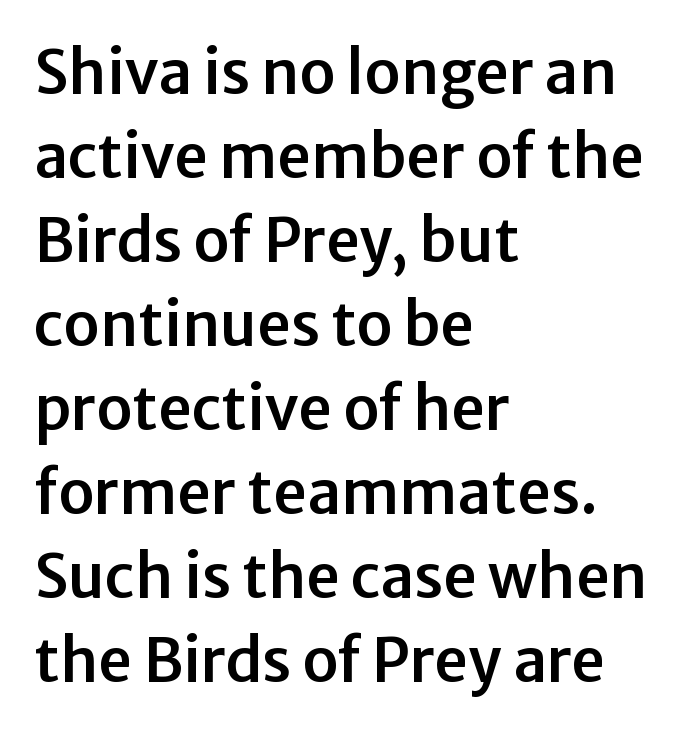
{"serif": "no", "italic": "no", "width": "normal", "stroke_contrast": "low", "x_height": "medium", "monospaced": "no", "underline": "no", "align": "left", "line_spacing": "normal", "line_spacing_ratio": 1.4, "letter_spacing": "normal", "letter_spacing_em": 0.0, "glyph_px": 60}
